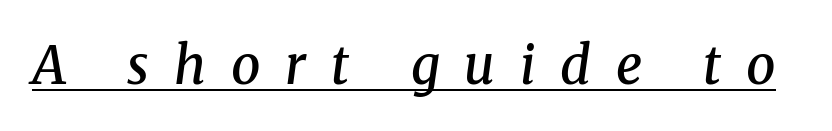
{"serif": "yes", "italic": "yes", "lean": "right", "slant_degrees": 8, "bold": "semi", "weight": "semibold", "width": "normal", "stroke_contrast": "medium", "x_height": "medium", "monospaced": "no", "underline": "yes", "letter_spacing": "wide", "letter_spacing_em": 0.48, "glyph_px": 52}
